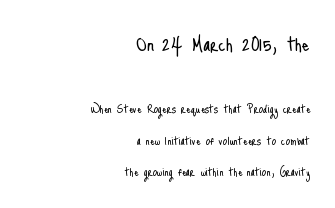
Q: Is the text bold? A: No.
Q: Is the text italic (slanted)? A: No, it is upright.
Q: Is the text underlined? A: No.
Q: How is the paragraph aligned? A: Right-aligned.
Q: Is the spacing between letters normal or unusually wide? A: Normal.
Q: Is the spacing between lines tight, normal or loose? A: Loose.
Q: Which block of text is set in a larger size, the first (top) or the second (bottom)? A: The first (top) one.
